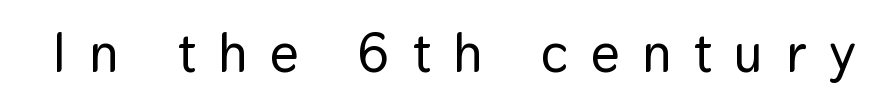
Q: Is the text italic (slanted)? A: No, it is upright.
Q: Is the typeface a serif or a sans-serif typeface? A: Sans-serif.
Q: Is the text underlined? A: No.
Q: Is the spacing between letters normal or unusually wide? A: Unusually wide.
Q: Width (condensed, normal, or wide)? A: Normal.
Q: Stroke contrast? A: Low.
Q: x-height? A: Medium.
Q: Monospaced? A: No.
